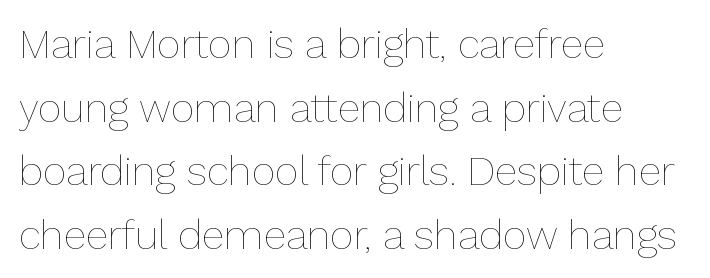
Q: Is the text bold? A: No.
Q: Is the text italic (slanted)? A: No, it is upright.
Q: Is the text underlined? A: No.
Q: How is the paragraph aligned? A: Left-aligned.
Q: Is the spacing between letters normal or unusually wide? A: Normal.
Q: Is the spacing between lines tight, normal or loose? A: Normal.
Q: Width (condensed, normal, or wide)? A: Normal.
Q: Stroke contrast? A: Low.
Q: x-height? A: Medium.
Q: Monospaced? A: No.
